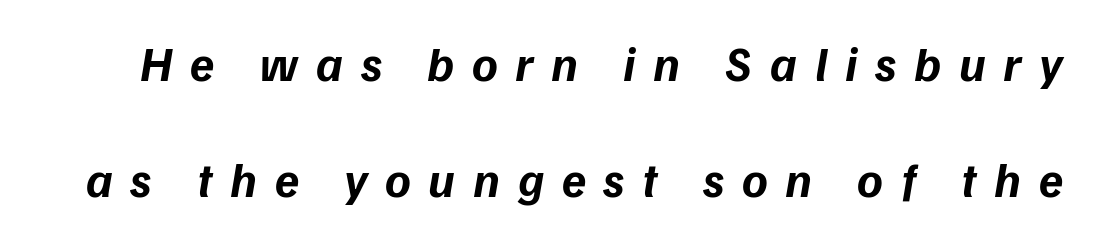
Q: Is the text bold? A: Yes.
Q: Is the typeface a serif or a sans-serif typeface? A: Sans-serif.
Q: Is the text underlined? A: No.
Q: Is the spacing between letters normal or unusually wide? A: Unusually wide.
Q: Is the spacing between lines tight, normal or loose? A: Loose.
Q: Width (condensed, normal, or wide)? A: Normal.
Q: Stroke contrast? A: Low.
Q: x-height? A: Medium.
Q: Monospaced? A: No.
